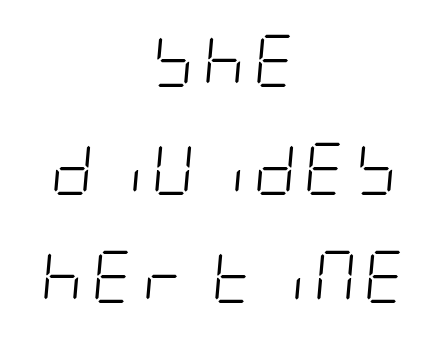
{"italic": "yes", "lean": "right", "slant_degrees": 5, "bold": "no", "weight": "light", "width": "condensed", "stroke_contrast": "low", "x_height": "large", "underline": "no", "align": "center", "line_spacing": "loose", "line_spacing_ratio": 2.08, "glyph_px": 52}
